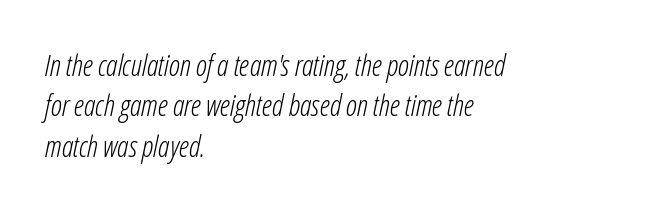
Beneath every word, the page is bare. The passage is arranged the way most books set body copy — flush left. The typeface has the unassuming heft of standard copy or less. Look at the tracking — it's just the regular setting, nothing added. This sample has the flowing, uneven cadence of proportional lettering.
